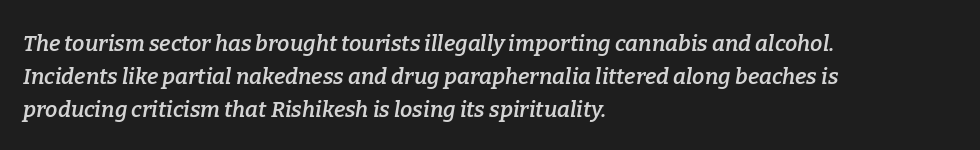
Q: Is the text bold? A: Semi-bold.
Q: Is the text italic (slanted)? A: Yes, it leans right by about 9 degrees.
Q: Is the text underlined? A: No.
Q: How is the paragraph aligned? A: Left-aligned.
Q: Is the spacing between letters normal or unusually wide? A: Normal.
Q: Is the spacing between lines tight, normal or loose? A: Normal.
